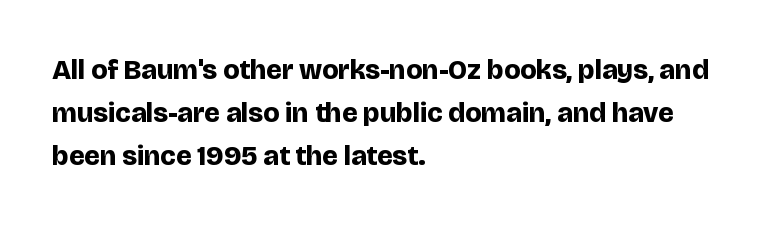
Q: Is the text bold? A: Yes.
Q: Is the text italic (slanted)? A: No, it is upright.
Q: Is the typeface a serif or a sans-serif typeface? A: Sans-serif.
Q: Is the text underlined? A: No.
Q: How is the paragraph aligned? A: Left-aligned.
Q: Is the spacing between letters normal or unusually wide? A: Normal.
Q: Is the spacing between lines tight, normal or loose? A: Normal.
Q: Width (condensed, normal, or wide)? A: Normal.
Q: Stroke contrast? A: Low.
Q: x-height? A: Large.
Q: Monospaced? A: No.
